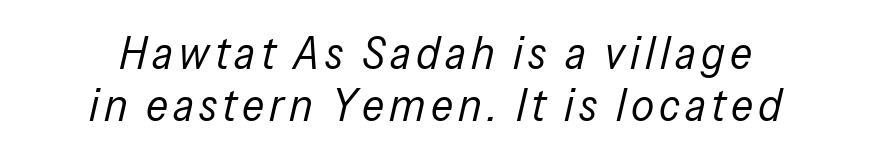
Think of a printed novel: that variable character pitch is what you see here. Descenders are the only things crossing below the line. The whitespace from short lines is split evenly between both sides. Weight class: somewhere from thin through regular.
